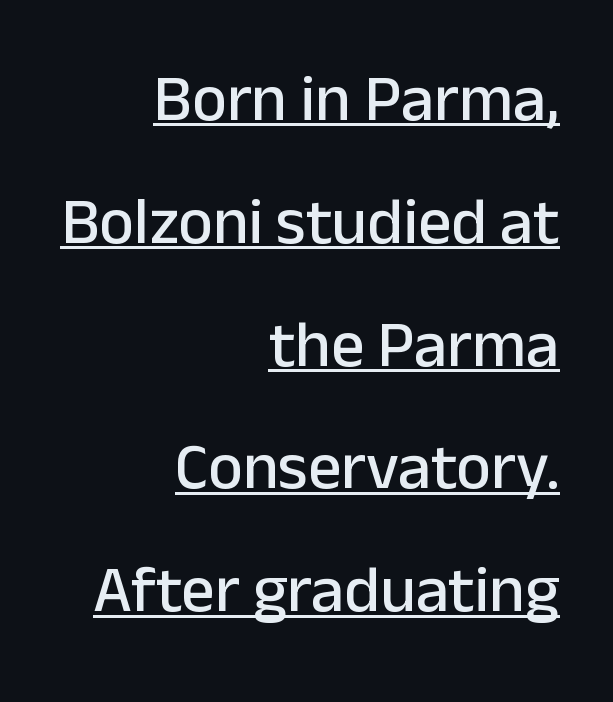
Q: Is the text italic (slanted)? A: No, it is upright.
Q: Is the typeface a serif or a sans-serif typeface? A: Sans-serif.
Q: Is the text underlined? A: Yes.
Q: How is the paragraph aligned? A: Right-aligned.
Q: Is the spacing between letters normal or unusually wide? A: Normal.
Q: Width (condensed, normal, or wide)? A: Normal.
Q: Stroke contrast? A: Low.
Q: x-height? A: Medium.
Q: Monospaced? A: No.
